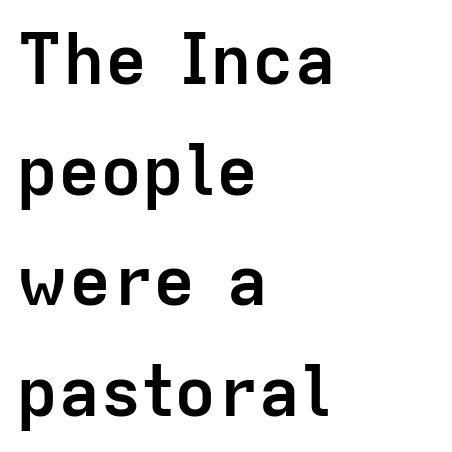
{"serif": "no", "italic": "no", "bold": "yes", "weight": "semibold", "width": "normal", "stroke_contrast": "low", "x_height": "medium", "monospaced": "no", "underline": "no", "align": "left", "line_spacing": "normal", "line_spacing_ratio": 1.58, "letter_spacing": "normal", "letter_spacing_em": 0.0, "glyph_px": 70}
